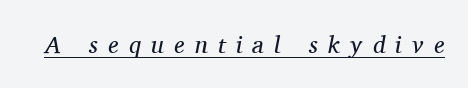
Between one letter and the next there's a generous, obvious gap. The rendered words wear a rule along their underside. Caption: face not bold, strokes unweighted. This is oblique type, the kind used for emphasis or titles.
